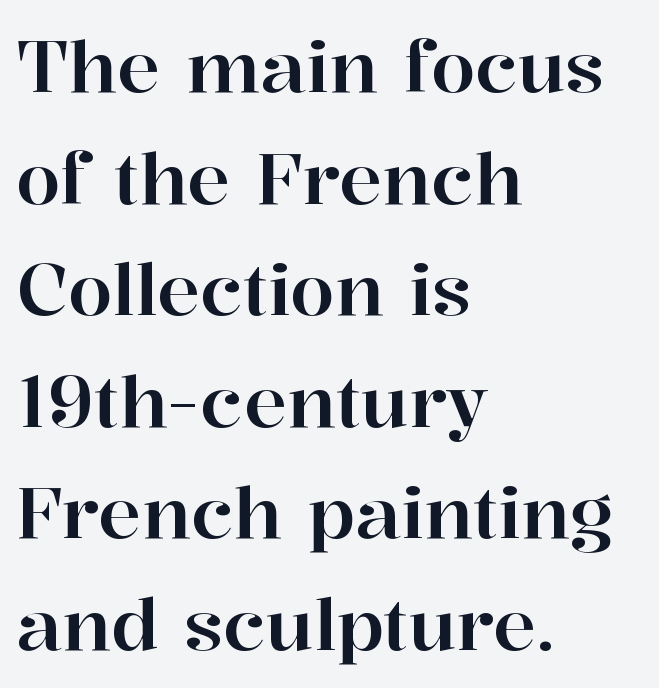
{"serif": "yes", "italic": "no", "width": "normal", "stroke_contrast": "high", "x_height": "medium", "monospaced": "no", "underline": "no", "align": "left", "line_spacing": "normal", "line_spacing_ratio": 1.55, "letter_spacing": "normal", "letter_spacing_em": 0.0, "glyph_px": 72}
